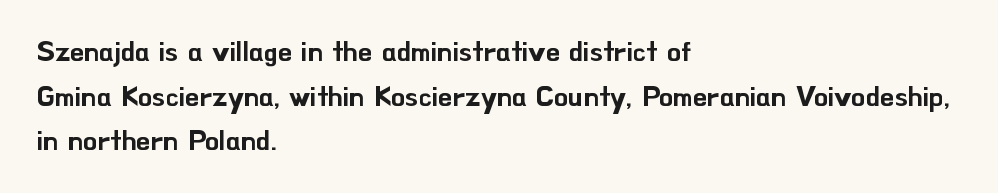
{"serif": "no", "italic": "no", "width": "normal", "stroke_contrast": "low", "x_height": "small", "monospaced": "no", "underline": "no", "align": "left", "line_spacing": "normal", "line_spacing_ratio": 1.59, "letter_spacing": "normal", "letter_spacing_em": 0.0, "glyph_px": 28}
